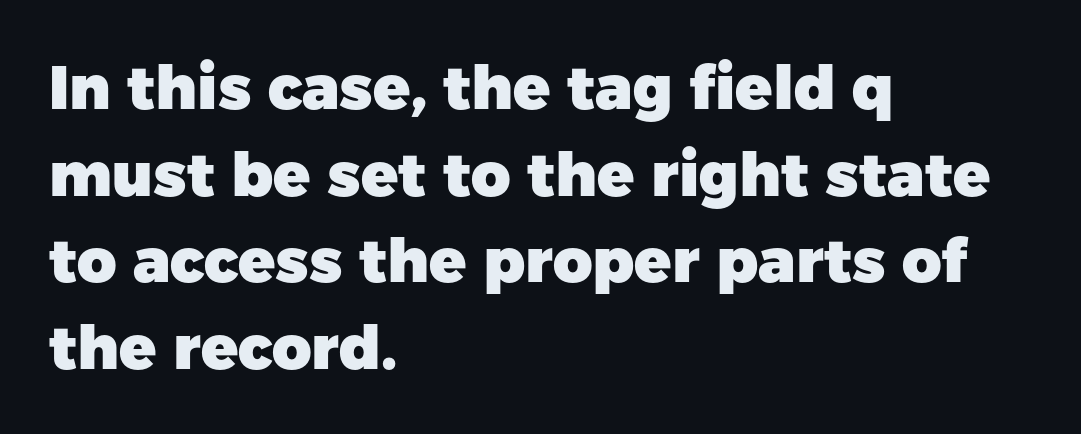
Q: Is the text bold? A: Yes.
Q: Is the text italic (slanted)? A: No, it is upright.
Q: Is the typeface a serif or a sans-serif typeface? A: Sans-serif.
Q: Is the text underlined? A: No.
Q: How is the paragraph aligned? A: Left-aligned.
Q: Is the spacing between letters normal or unusually wide? A: Normal.
Q: Is the spacing between lines tight, normal or loose? A: Normal.
Q: Width (condensed, normal, or wide)? A: Normal.
Q: Stroke contrast? A: Low.
Q: x-height? A: Medium.
Q: Monospaced? A: No.
